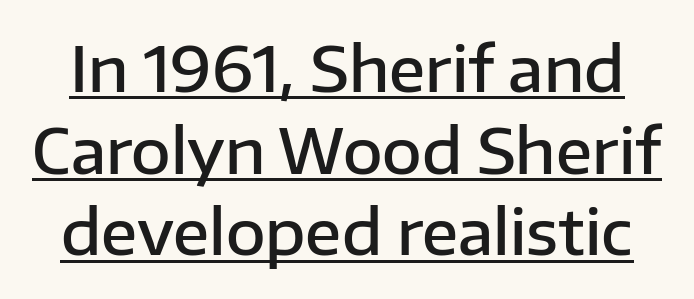
Note the varied advance widths — an 'i' is clearly narrower than an 'm'. Unlike a traditional serif, this face leaves its strokes unadorned. There is no visible air inserted between adjacent glyphs. This is underlined copy, the kind a proofreader might mark for attention. Posture: straight, roman, zero tilt. These lines carry some extra weight — a demibold, not a full bold.
